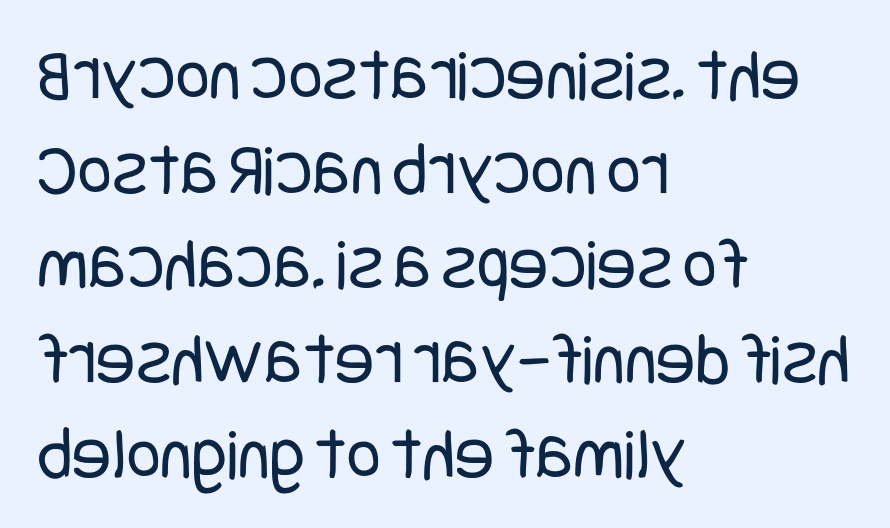
Q: Is the text bold? A: No.
Q: Is the text italic (slanted)? A: No, it is upright.
Q: Is the typeface a serif or a sans-serif typeface? A: Sans-serif.
Q: Is the text underlined? A: No.
Q: How is the paragraph aligned? A: Left-aligned.
Q: Is the spacing between letters normal or unusually wide? A: Normal.
Q: Is the spacing between lines tight, normal or loose? A: Normal.
Q: Width (condensed, normal, or wide)? A: Condensed.
Q: Stroke contrast? A: Low.
Q: x-height? A: Large.
